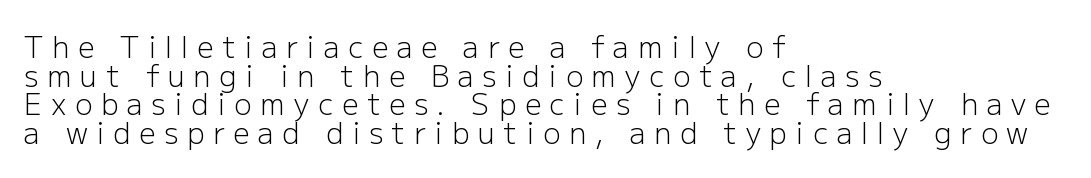
The image shows 29 px light sans-serif type, upright; set left-aligned, tight line spacing (0.99x), unusually wide letter spacing (+0.3 em), not underlined; low stroke contrast and a medium x-height.
